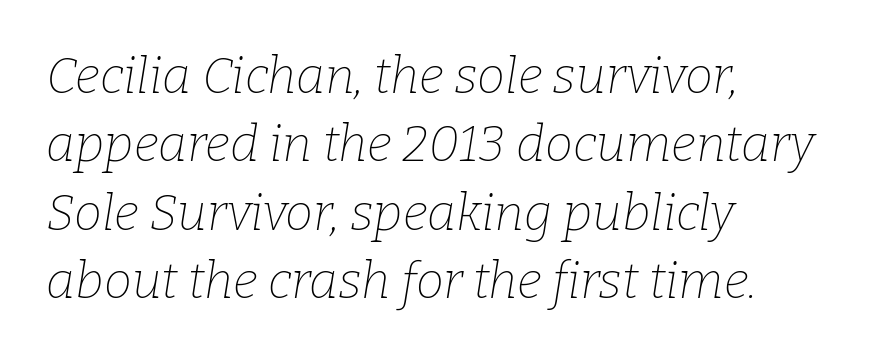
{"serif": "yes", "italic": "yes", "lean": "right", "slant_degrees": 9, "bold": "no", "weight": "thin", "width": "normal", "stroke_contrast": "low", "x_height": "medium", "monospaced": "no", "underline": "no", "align": "left", "line_spacing": "normal", "line_spacing_ratio": 1.37, "letter_spacing": "normal", "letter_spacing_em": 0.0, "glyph_px": 50}
